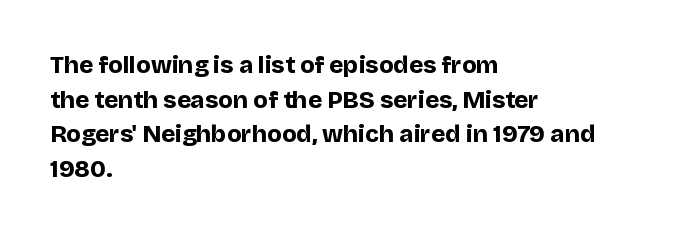
Q: Is the text bold? A: Yes.
Q: Is the text italic (slanted)? A: No, it is upright.
Q: Is the text underlined? A: No.
Q: How is the paragraph aligned? A: Left-aligned.
Q: Is the spacing between letters normal or unusually wide? A: Normal.
Q: Is the spacing between lines tight, normal or loose? A: Normal.
